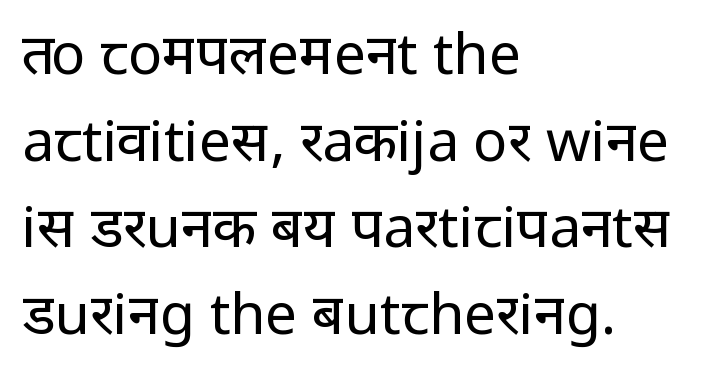
Q: Is the text bold? A: No.
Q: Is the text italic (slanted)? A: No, it is upright.
Q: Is the typeface a serif or a sans-serif typeface? A: Sans-serif.
Q: Is the text underlined? A: No.
Q: How is the paragraph aligned? A: Left-aligned.
Q: Is the spacing between letters normal or unusually wide? A: Normal.
Q: Is the spacing between lines tight, normal or loose? A: Normal.
Q: Width (condensed, normal, or wide)? A: Normal.
Q: Stroke contrast? A: Low.
Q: x-height? A: Medium.
Q: Monospaced? A: No.
